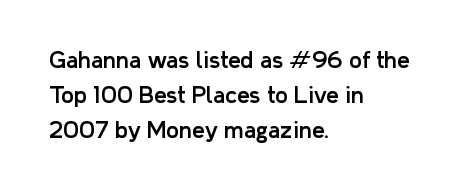
The image shows 22 px text type, upright; set left-aligned, normal line spacing (1.58x), normal letter spacing, not underlined.
